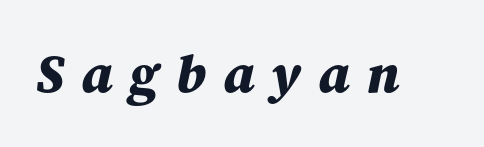
A dark, heavy texture on the line: the type is bold. The specimen omits any rule beneath the text block's lines. If you drew a line through each stem, it would be angled. Spacing verdict: proportional, widths tailored to each character. The line texture is sparse and dotted thanks to wide tracking.
